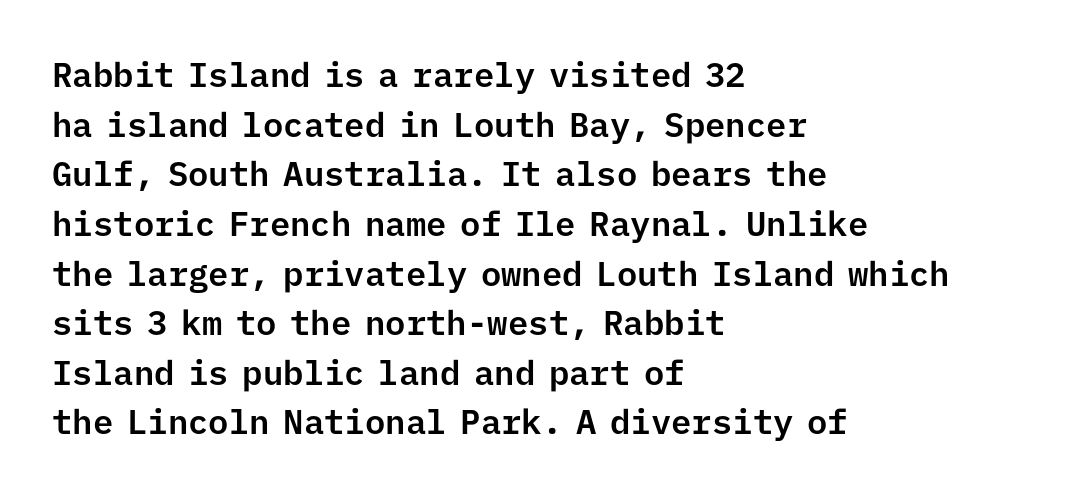
Q: Is the text italic (slanted)? A: No, it is upright.
Q: Is the typeface a serif or a sans-serif typeface? A: Sans-serif.
Q: Is the text underlined? A: No.
Q: How is the paragraph aligned? A: Left-aligned.
Q: Is the spacing between letters normal or unusually wide? A: Normal.
Q: Is the spacing between lines tight, normal or loose? A: Normal.
Q: Width (condensed, normal, or wide)? A: Normal.
Q: Stroke contrast? A: Low.
Q: x-height? A: Medium.
Q: Monospaced? A: Yes.
